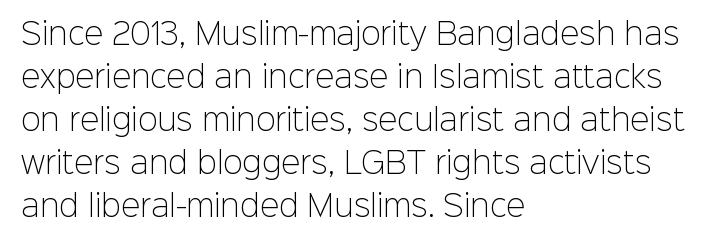
The image shows 29 px light sans-serif type, upright; set left-aligned, normal line spacing (1.48x), normal letter spacing, not underlined; low stroke contrast and a medium x-height.
